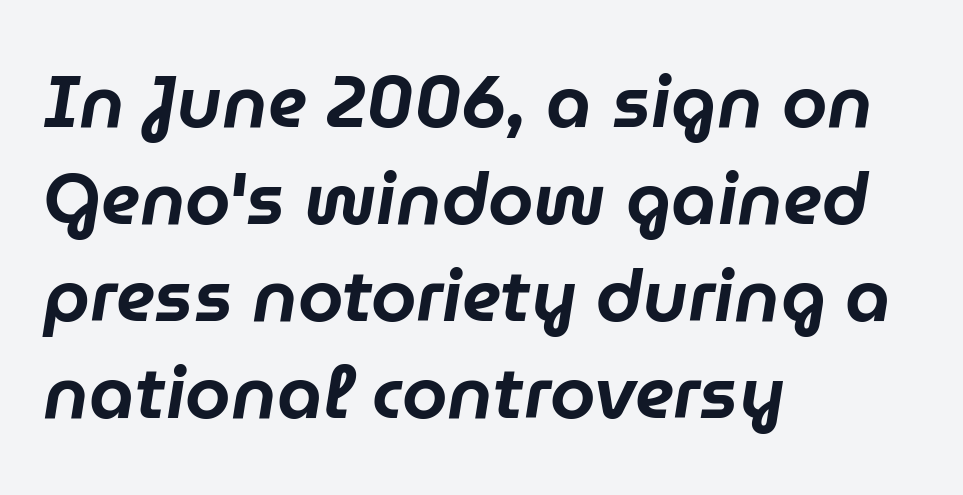
Q: Is the text italic (slanted)? A: Yes, it leans right by about 9 degrees.
Q: Is the text underlined? A: No.
Q: How is the paragraph aligned? A: Left-aligned.
Q: Is the spacing between letters normal or unusually wide? A: Normal.
Q: Is the spacing between lines tight, normal or loose? A: Normal.
Q: Width (condensed, normal, or wide)? A: Normal.
Q: Stroke contrast? A: Low.
Q: x-height? A: Medium.
Q: Monospaced? A: No.
